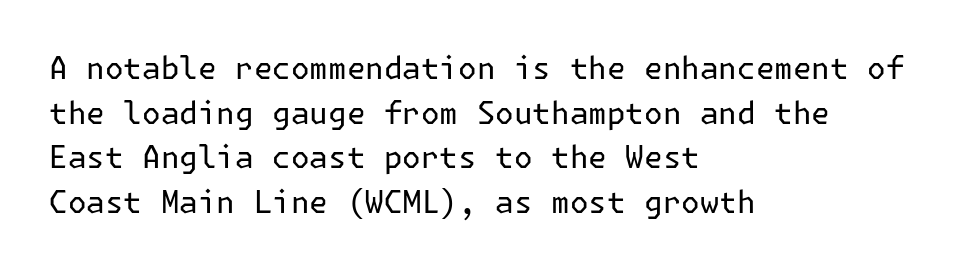
A classic flush-left, rag-right setting is used for this passage. Lines of text with bare space underneath. The typography opts for an upright posture over an oblique one. The weight would be labelled regular, book, light, or lighter still. Regular leading.
